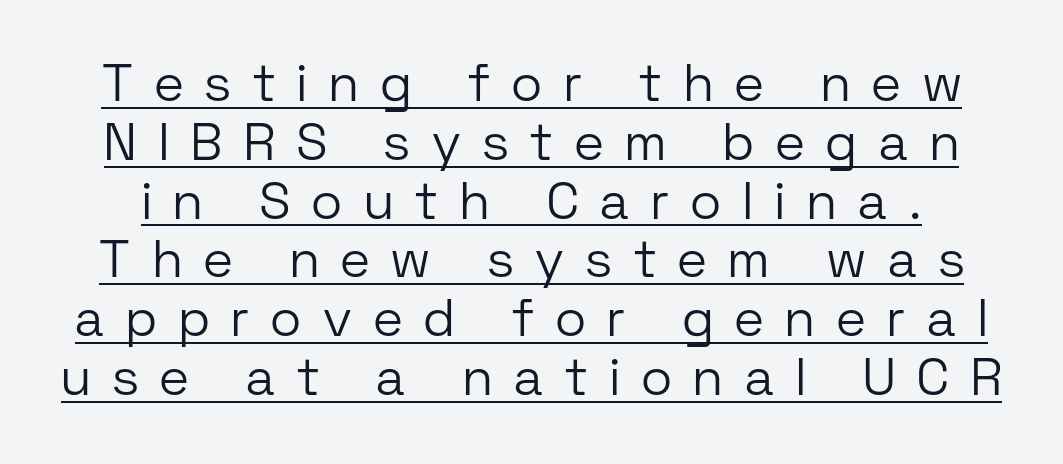
Stroke mass is kept to a normal reading level or below. Loose tracking; the words dissolve into strings of separated letters. Students, observe the line beneath the letters — that is underlining. The typeface chosen for these lines omits serifs. In terms of posture, this sample is upright.
